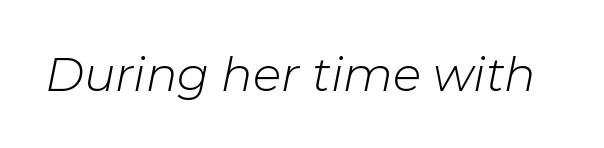
The image shows 47 px light type, italic (leaning right); set normal letter spacing, not underlined; low stroke contrast and a medium x-height.
